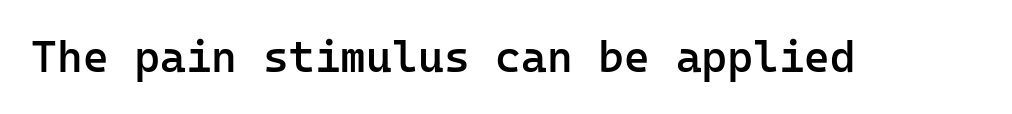
Q: Is the text bold? A: Semi-bold.
Q: Is the text italic (slanted)? A: No, it is upright.
Q: Is the typeface a serif or a sans-serif typeface? A: Sans-serif.
Q: Is the text underlined? A: No.
Q: Is the spacing between letters normal or unusually wide? A: Normal.
Q: Width (condensed, normal, or wide)? A: Normal.
Q: Stroke contrast? A: Low.
Q: x-height? A: Medium.
Q: Monospaced? A: Yes.
